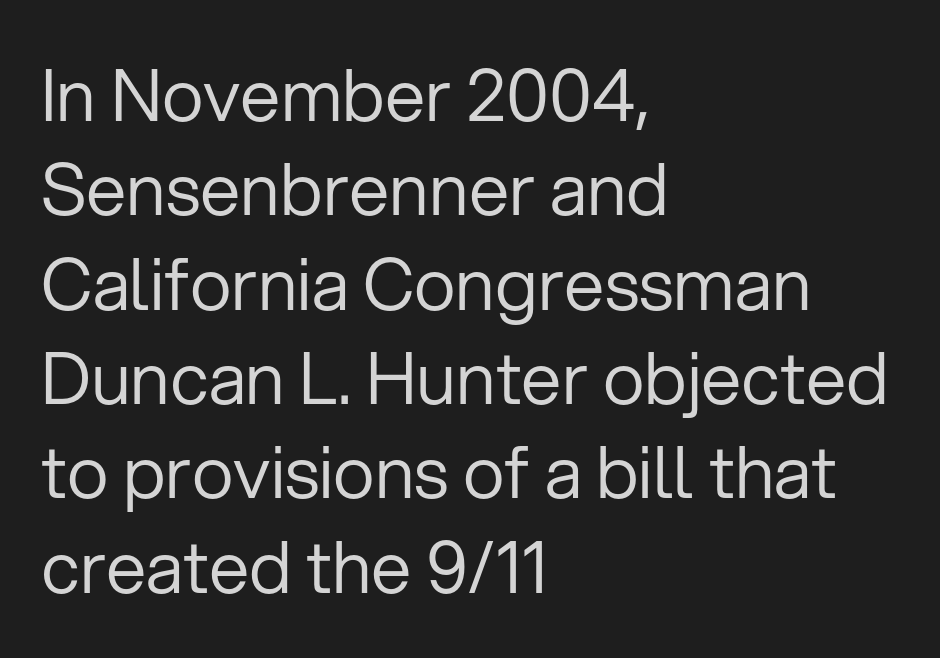
The image shows 72 px regular-weight sans-serif type, upright; set left-aligned, normal line spacing (1.31x), normal letter spacing, not underlined; low stroke contrast and a medium x-height.
